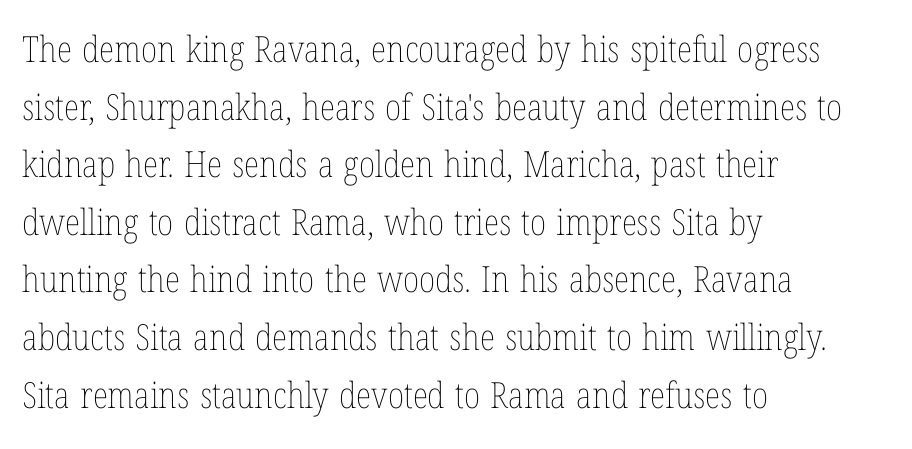
{"italic": "no", "bold": "no", "weight": "thin", "width": "condensed", "stroke_contrast": "low", "x_height": "medium", "monospaced": "no", "underline": "no", "align": "left", "line_spacing": "normal", "line_spacing_ratio": 1.6, "letter_spacing": "normal", "letter_spacing_em": 0.0, "glyph_px": 36}
